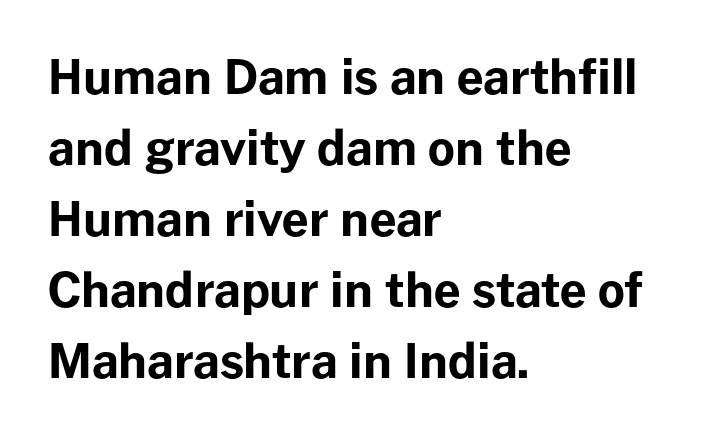
Every stem runs plumb, perpendicular to the baseline. Standard letterfit; no display-style spreading of the glyphs. The characters display no serif detailing; their extremities are plain. Whoever set this chose a conventional vertical rhythm. Think of a printed novel: that variable character pitch is what you see here.
